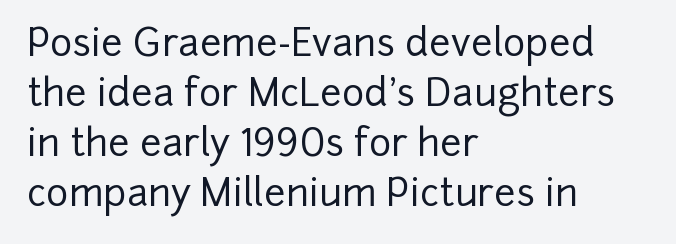
The image shows 38 px sans-serif type, upright; set left-aligned, normal line spacing (1.32x), normal letter spacing, not underlined; low stroke contrast and a medium x-height.
